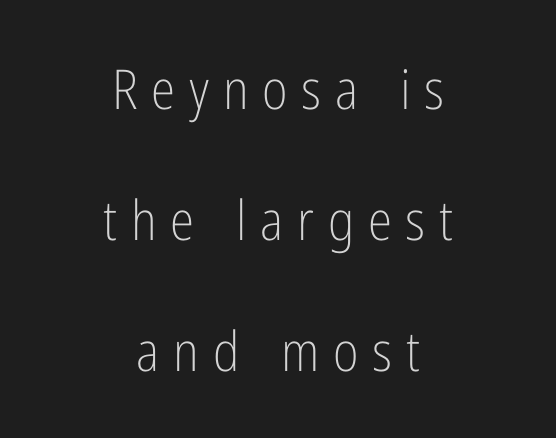
The image shows 55 px light, condensed sans-serif type, upright; set centered, loose line spacing (2.38x), unusually wide letter spacing (+0.25 em), not underlined; low stroke contrast and a medium x-height.
